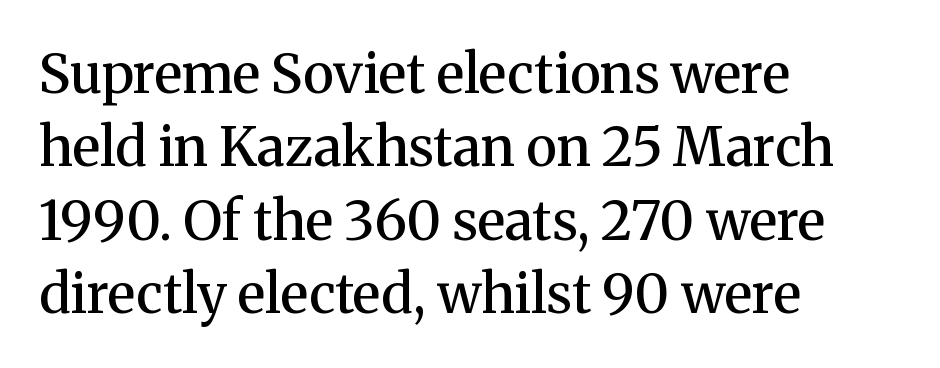
Q: Is the text bold? A: Semi-bold.
Q: Is the text italic (slanted)? A: No, it is upright.
Q: Is the typeface a serif or a sans-serif typeface? A: Serif.
Q: Is the text underlined? A: No.
Q: How is the paragraph aligned? A: Left-aligned.
Q: Is the spacing between letters normal or unusually wide? A: Normal.
Q: Is the spacing between lines tight, normal or loose? A: Normal.
Q: Width (condensed, normal, or wide)? A: Normal.
Q: Stroke contrast? A: Medium.
Q: x-height? A: Medium.
Q: Monospaced? A: No.
